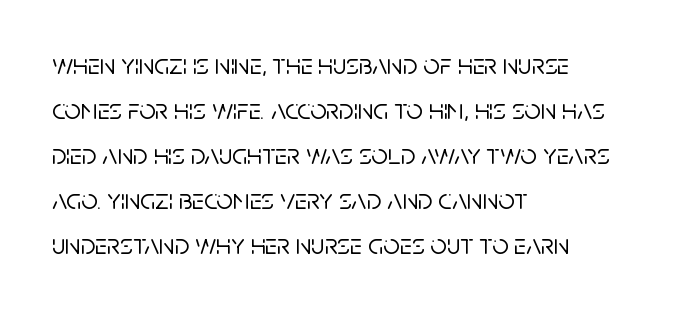
{"serif": "no", "italic": "no", "width": "normal", "stroke_contrast": "low", "x_height": "large", "monospaced": "no", "underline": "no", "align": "left", "line_spacing": "normal", "line_spacing_ratio": 1.55, "letter_spacing": "normal", "letter_spacing_em": 0.0, "glyph_px": 29}
